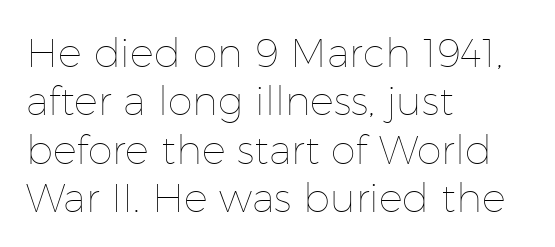
Descenders are the only things crossing below the line. The rendering uses natural spacing where letterforms have individual widths. The passage shown is not bold in any degree. Ascenders rise straight up at ninety degrees. Every row of glyphs begins at an identical x-position on the left. The horizontal fit of the characters is conventional and even.
